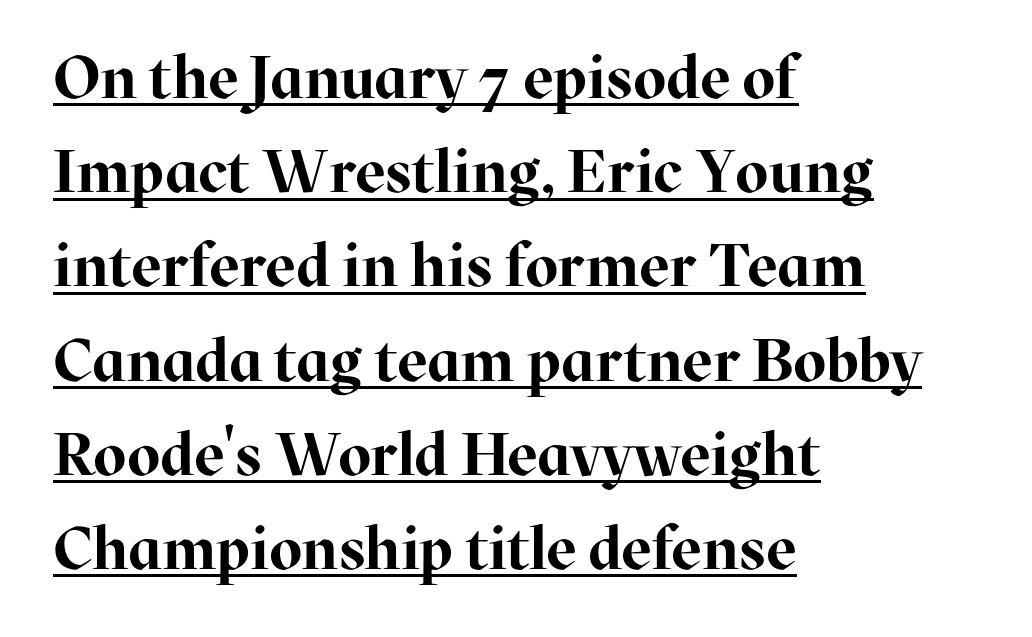
{"serif": "yes", "italic": "no", "bold": "yes", "weight": "bold", "width": "normal", "stroke_contrast": "high", "x_height": "medium", "monospaced": "no", "underline": "yes", "align": "left", "line_spacing": "normal", "line_spacing_ratio": 1.57, "letter_spacing": "normal", "letter_spacing_em": 0.0, "glyph_px": 60}
